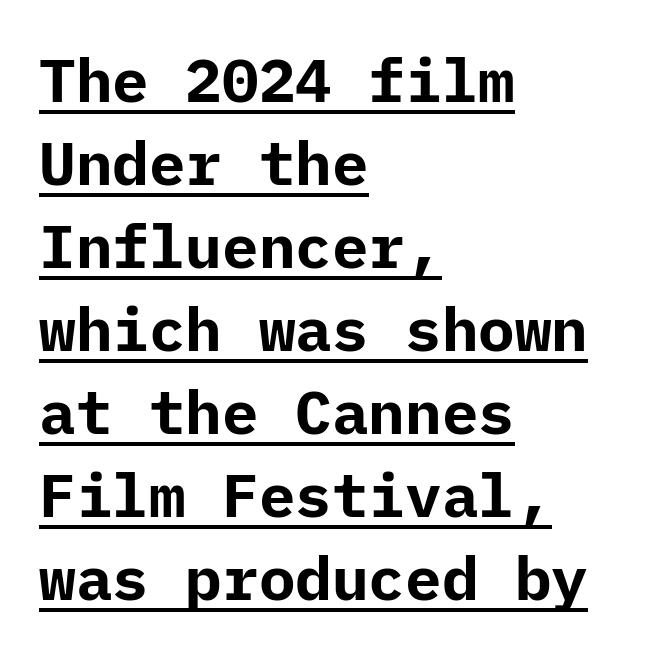
{"serif": "no", "italic": "no", "bold": "yes", "weight": "bold", "width": "normal", "stroke_contrast": "low", "x_height": "medium", "underline": "yes", "align": "left", "line_spacing": "normal", "line_spacing_ratio": 1.36, "letter_spacing": "normal", "letter_spacing_em": 0.0, "glyph_px": 61}
